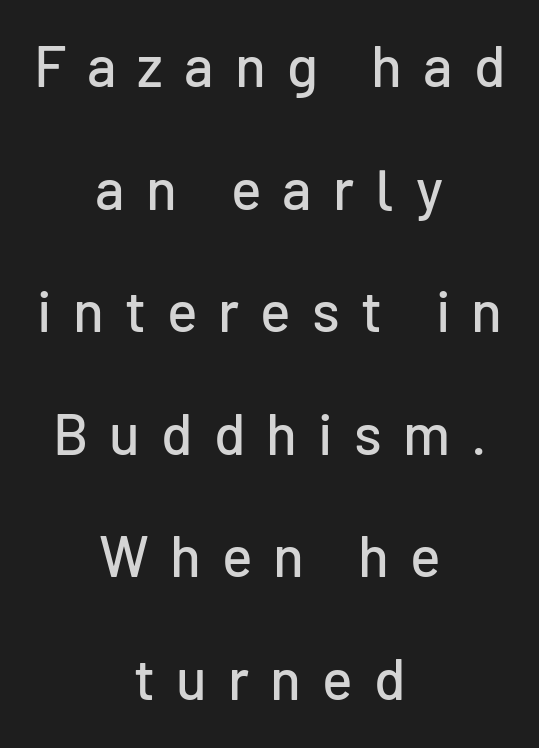
{"serif": "no", "italic": "no", "width": "normal", "stroke_contrast": "low", "x_height": "medium", "monospaced": "no", "underline": "no", "align": "center", "line_spacing": "loose", "line_spacing_ratio": 2.15, "letter_spacing": "wide", "letter_spacing_em": 0.37, "glyph_px": 57}
